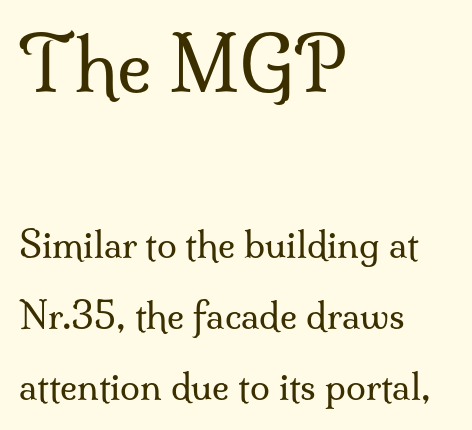
{"serif": "yes", "italic": "no", "bold": "no", "weight": "regular", "width": "normal", "stroke_contrast": "medium", "x_height": "small", "monospaced": "no", "underline": "no", "align": "left", "line_spacing": "loose", "line_spacing_ratio": 1.98, "letter_spacing": "normal", "letter_spacing_em": 0.0, "larger_block": "first", "size_ratio": 2.03, "glyph_px": 73}
